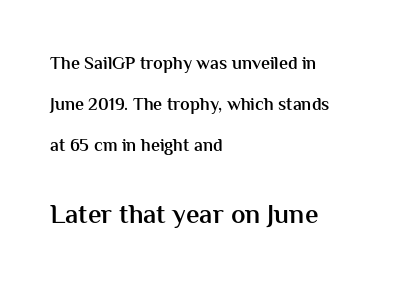
Q: Is the text bold? A: Semi-bold.
Q: Is the text italic (slanted)? A: No, it is upright.
Q: Is the text underlined? A: No.
Q: How is the paragraph aligned? A: Left-aligned.
Q: Is the spacing between letters normal or unusually wide? A: Normal.
Q: Is the spacing between lines tight, normal or loose? A: Loose.
Q: Which block of text is set in a larger size, the first (top) or the second (bottom)? A: The second (bottom) one.
